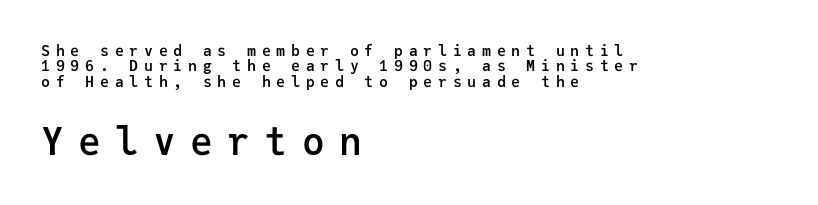
The rendering uses a semibold face; strokes are thickened but not to full bold. Style check: upright. Just letters on the line, the space beneath them empty. Do the characters align in a grid? Yes, the font is monospaced. Font category for this specimen: sans-serif. The letterforms stand isolated, each surrounded by extra space.
